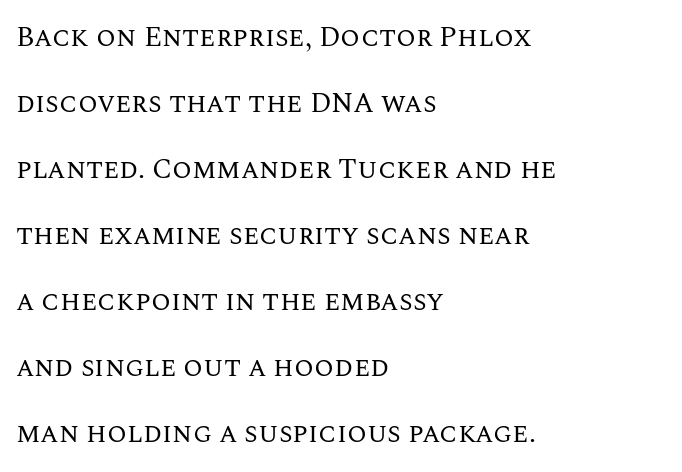
{"italic": "no", "bold": "no", "weight": "regular", "width": "normal", "stroke_contrast": "medium", "x_height": "large", "monospaced": "no", "underline": "no", "align": "left", "line_spacing": "loose", "line_spacing_ratio": 2.36, "letter_spacing": "normal", "letter_spacing_em": 0.0, "glyph_px": 28}
